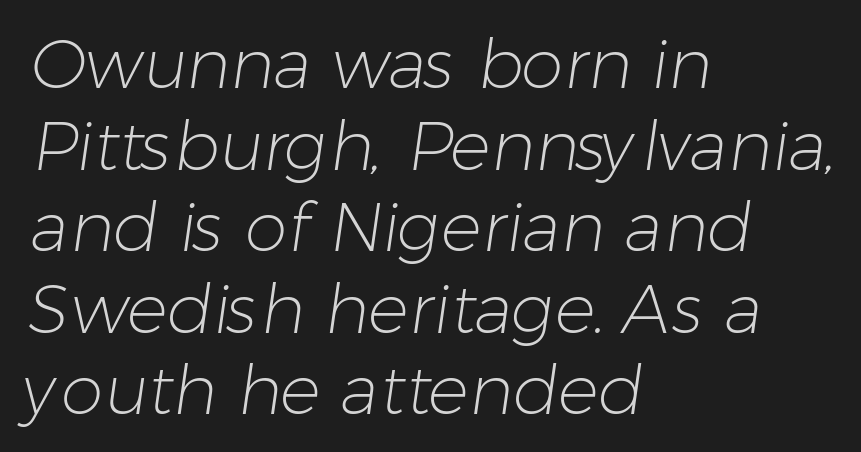
{"serif": "no", "bold": "no", "weight": "light", "width": "normal", "stroke_contrast": "low", "x_height": "medium", "monospaced": "no", "underline": "no", "align": "left", "line_spacing_ratio": 1.2, "letter_spacing": "normal", "letter_spacing_em": 0.0, "glyph_px": 68}
